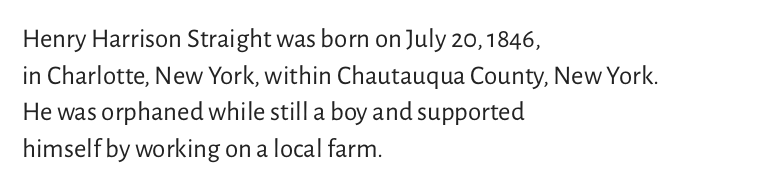
Reading down the block, your eye returns to a fixed left position each line. Do the letters lean? They stand straight. The strip under each line holds only bare page. Bold? No — there's no thickening of the strokes. Line spacing here is normal. Glyph-to-glyph distance matches everyday printed text.
